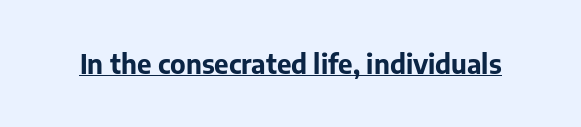
No extra tracking has been applied to these lines. Glance below the letters and you will spot a drawn line. Quick note: not italic, upright. The letters are bold, with thick, heavy strokes.
